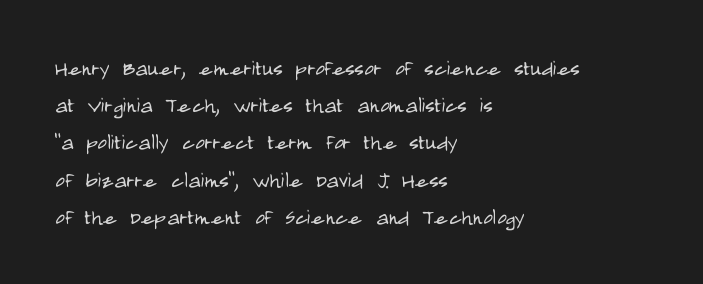
Q: Is the text bold? A: No.
Q: Is the text italic (slanted)? A: No, it is upright.
Q: Is the text underlined? A: No.
Q: How is the paragraph aligned? A: Left-aligned.
Q: Is the spacing between letters normal or unusually wide? A: Normal.
Q: Is the spacing between lines tight, normal or loose? A: Normal.
